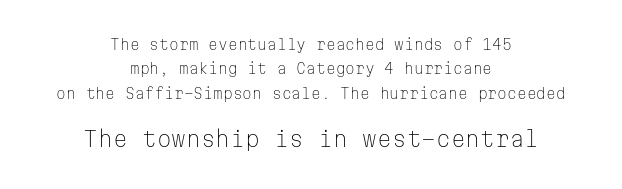
The image shows 21 px text type, upright; set centered, line spacing 1.75x, normal letter spacing, not underlined; the second (bottom) block is 1.5x larger.
